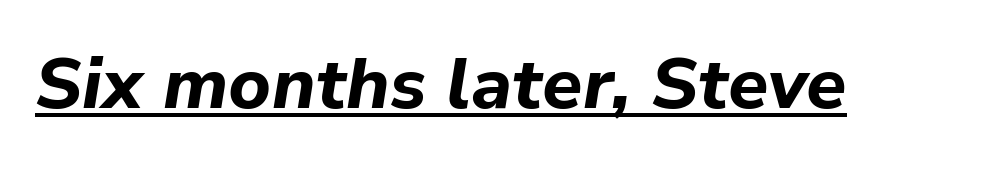
Q: Is the text bold? A: Yes.
Q: Is the text italic (slanted)? A: Yes, it leans right by about 9 degrees.
Q: Is the text underlined? A: Yes.
Q: Is the spacing between letters normal or unusually wide? A: Normal.
Q: Width (condensed, normal, or wide)? A: Normal.
Q: Stroke contrast? A: Low.
Q: x-height? A: Medium.
Q: Monospaced? A: No.
